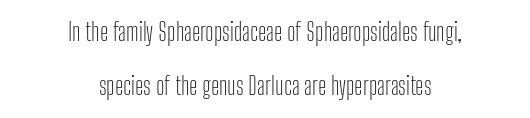
The image shows 24 px text type, upright; set centered, loose line spacing (2.23x), normal letter spacing, not underlined.
